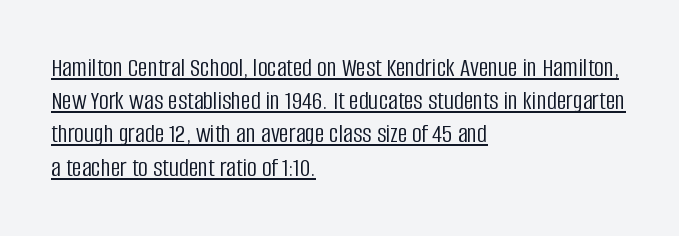
The image shows 27 px text type, upright; set left-aligned, line spacing 1.23x, normal letter spacing, underlined.
